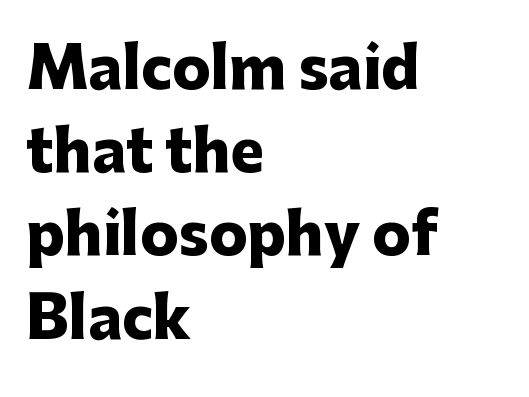
This rendering uses left alignment, leaving the right contour irregular. Vertically, the passage feels balanced, rows spaced as you'd expect. Nothing sits at the stroke ends, so this counts as sans-serif. The passage shown is typed in a proportional face where columns would drift.
